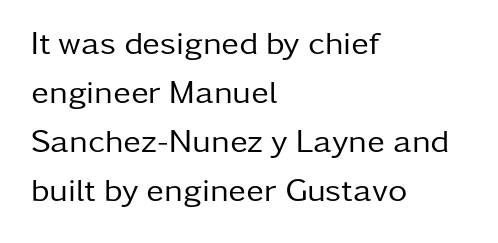
The image shows 33 px regular-weight sans-serif type, upright; set left-aligned, normal line spacing (1.48x), normal letter spacing, not underlined; low stroke contrast and a medium x-height.
